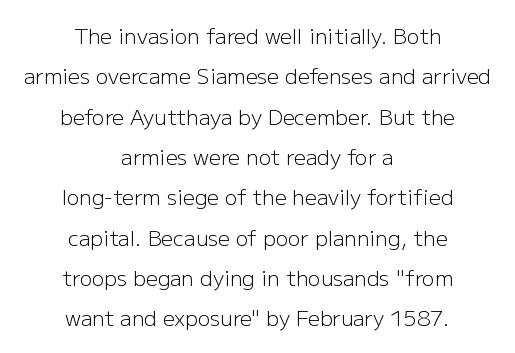
{"italic": "no", "bold": "no", "underline": "no", "align": "center", "line_spacing": "loose", "line_spacing_ratio": 1.92, "letter_spacing": "normal", "letter_spacing_em": 0.0, "glyph_px": 21}
